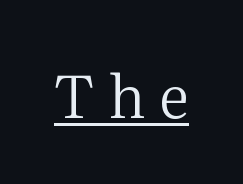
The image shows 60 px regular-weight serif type, upright; set unusually wide letter spacing (+0.22 em), underlined; medium stroke contrast and a medium x-height.
